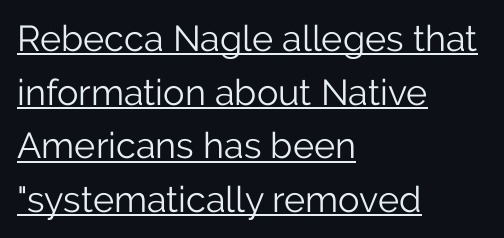
The image shows 36 px light sans-serif type, upright; set left-aligned, normal line spacing (1.49x), normal letter spacing, underlined; low stroke contrast and a medium x-height.
